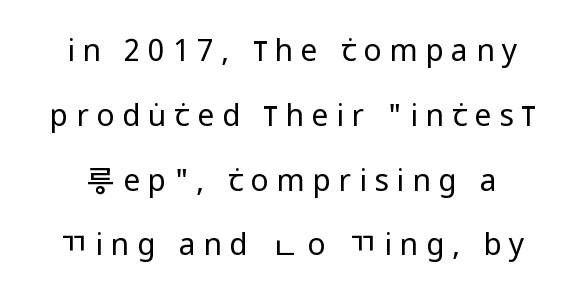
This reads as an unemphasized weight, regular at the heaviest. Just letters on the line, the space beneath them empty. Serifs: no, the terminals of the letterforms are clean. One glance says open: line gaps are wider than usual. Each letter keeps its own natural width here, so spacing adapts to shape.
